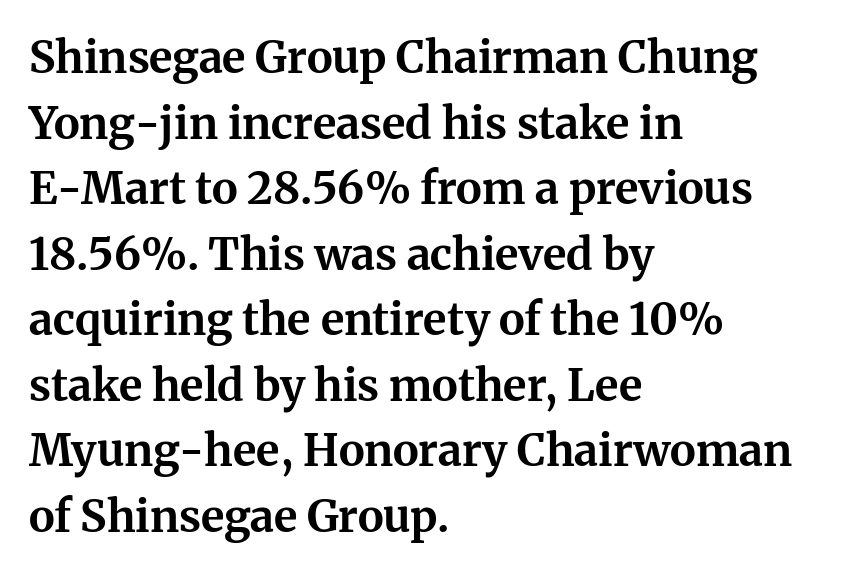
The rendering uses a bold face; every stroke is thick and dark. These lines are set flush left with a ragged right edge. Glance below the letters and you will spot only blank space. A typesetter would call this zero additional tracking.
